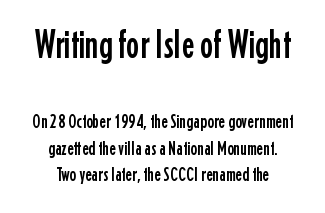
Q: Is the text italic (slanted)? A: No, it is upright.
Q: Is the typeface a serif or a sans-serif typeface? A: Sans-serif.
Q: Is the text underlined? A: No.
Q: Is the spacing between letters normal or unusually wide? A: Normal.
Q: Is the spacing between lines tight, normal or loose? A: Normal.
Q: Which block of text is set in a larger size, the first (top) or the second (bottom)? A: The first (top) one.
Q: Width (condensed, normal, or wide)? A: Condensed.
Q: Stroke contrast? A: Low.
Q: x-height? A: Medium.
Q: Monospaced? A: No.
